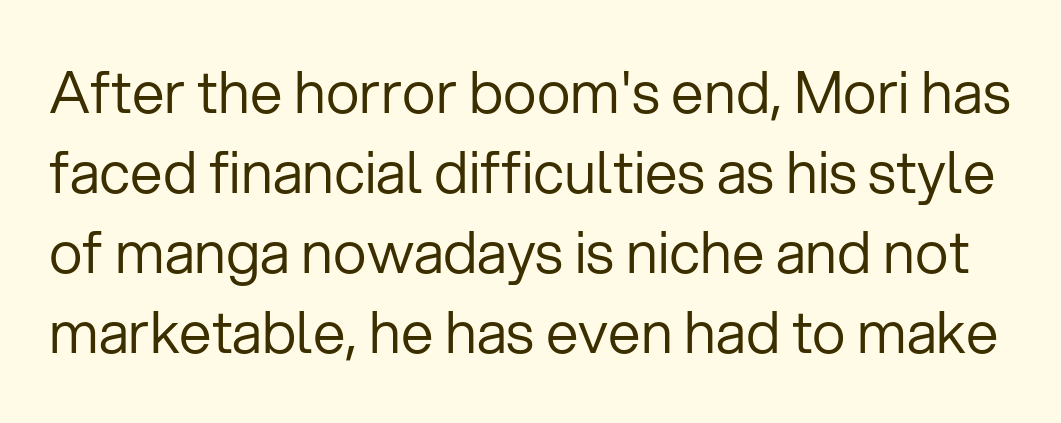
{"serif": "no", "italic": "no", "bold": "no", "weight": "regular", "width": "normal", "stroke_contrast": "low", "x_height": "medium", "monospaced": "no", "underline": "no", "line_spacing": "normal", "line_spacing_ratio": 1.38, "letter_spacing": "normal", "letter_spacing_em": 0.0, "glyph_px": 58}
